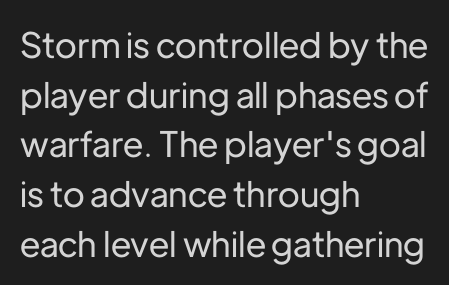
Whoever set this chose a conventional vertical rhythm. Spacing verdict: proportional, widths tailored to each character. Teacher's note: observe the even left margin — that is flush-left alignment. This sample uses a sans-serif face. The gaps between neighbouring characters are ordinary and unremarkable. The gap between lines stays unmarked.
